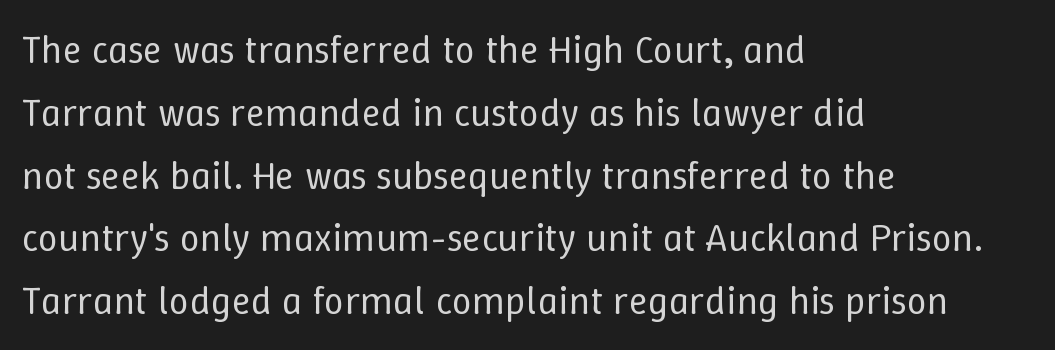
The image shows 40 px regular-weight type, upright; set left-aligned, normal line spacing (1.57x), normal letter spacing, not underlined; low stroke contrast and a medium x-height.
